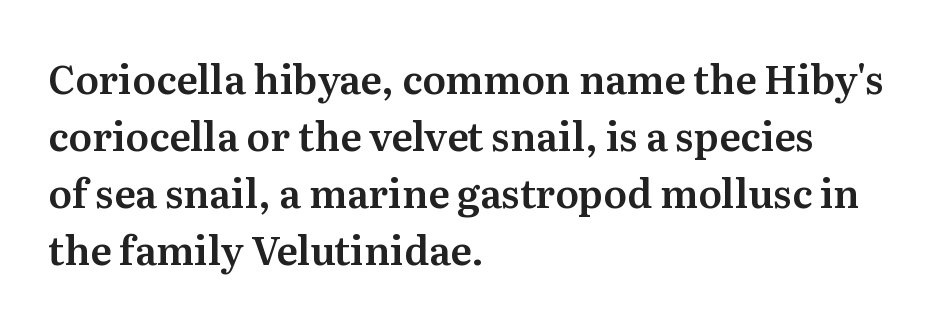
The image shows 39 px serif type, upright; set left-aligned, normal line spacing (1.46x), normal letter spacing, not underlined; medium stroke contrast and a medium x-height.
